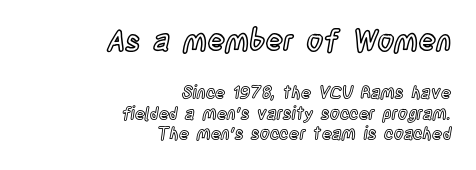
Q: Is the text italic (slanted)? A: Yes.
Q: Is the text underlined? A: No.
Q: How is the paragraph aligned? A: Right-aligned.
Q: Is the spacing between letters normal or unusually wide? A: Normal.
Q: Which block of text is set in a larger size, the first (top) or the second (bottom)? A: The first (top) one.
Q: Width (condensed, normal, or wide)? A: Condensed.
Q: x-height? A: Large.
Q: Monospaced? A: No.
